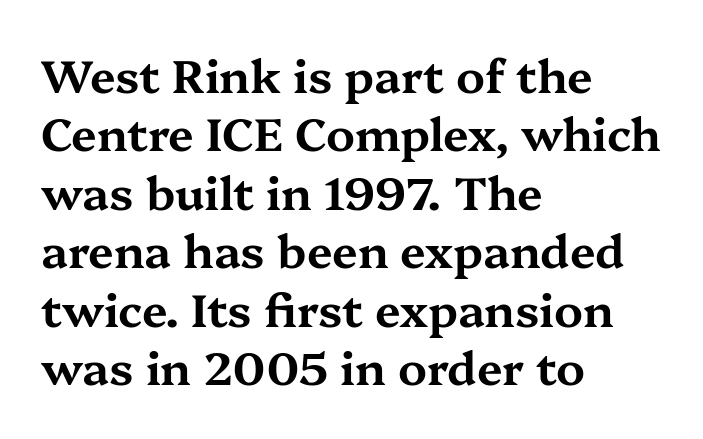
The image shows 46 px wide serif type, upright; set left-aligned, normal line spacing (1.27x), normal letter spacing, not underlined; medium stroke contrast and a medium x-height.
